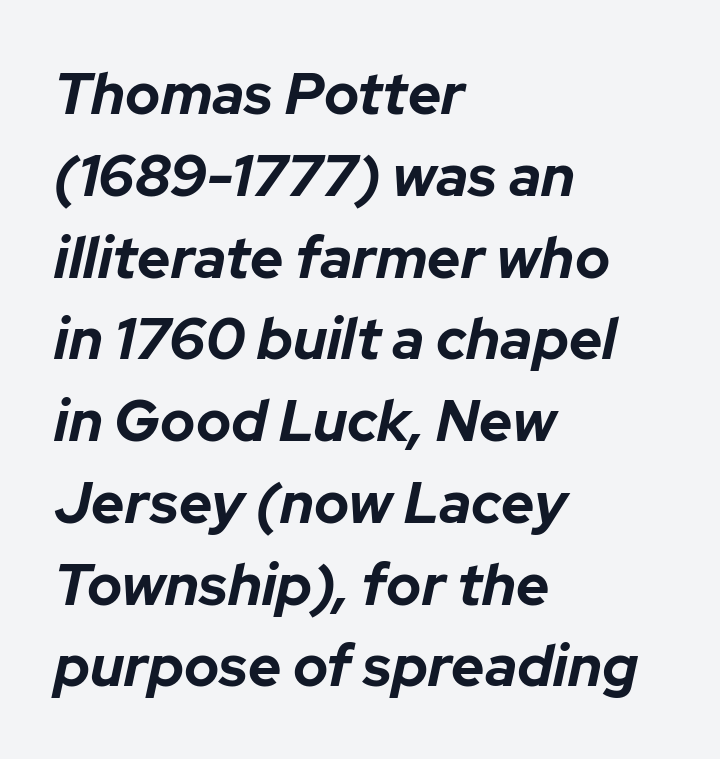
Would a proofreader flag this as italicized? Yes. The lines sit at an ordinary, default distance from one another. Descender tails drop into unmarked territory. The face used here has the dense, thick strokes of a bold. The setting favours the left margin, as ordinary paragraphs usually do.
